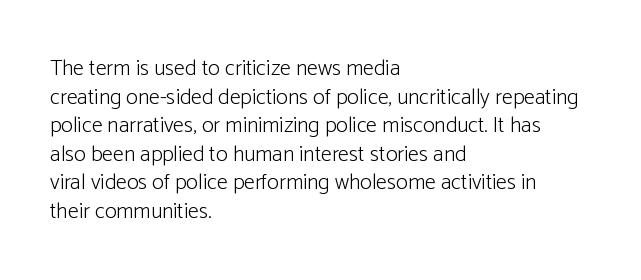
The image shows 22 px text type, upright; set left-aligned, normal line spacing (1.3x), normal letter spacing, not underlined.
